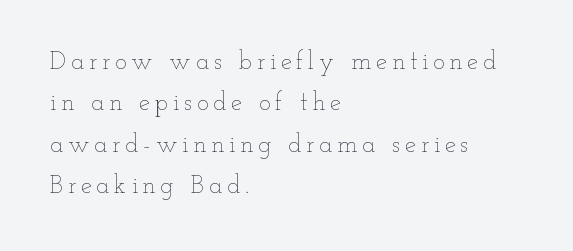
The space directly below the letters is spotless. The lines sit at an ordinary, default distance from one another. This reads as an unemphasized weight, regular at the heaviest. The typesetter chose a ragged-right arrangement here. It's the straight-up-and-down kind of type.
